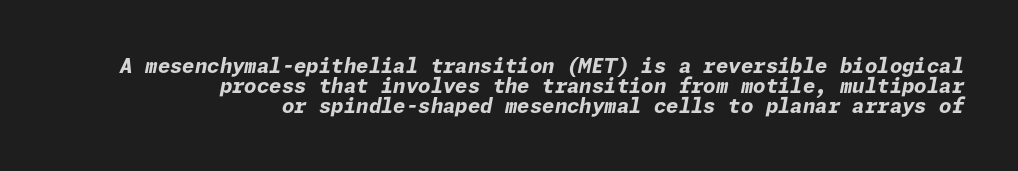
Q: Is the text bold? A: Yes.
Q: Is the text italic (slanted)? A: Yes, it leans right by about 11 degrees.
Q: Is the text underlined? A: No.
Q: How is the paragraph aligned? A: Right-aligned.
Q: Is the spacing between letters normal or unusually wide? A: Normal.
Q: Is the spacing between lines tight, normal or loose? A: Tight.
